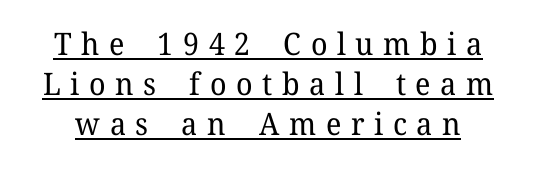
Compared with undecorated copy, this sample adds a rule below the words. Serif or sans? Serif — the stroke terminals have little feet. The rows are spaced the way most documents space them. Does the lettering tilt? It doesn't — this is upright.
